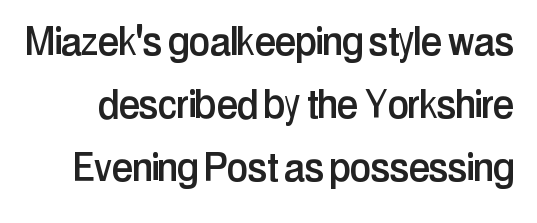
Baseline-to-baseline distance is the conventional proportion of letter height. This sample uses an upright cut, with every glyph sitting square on the baseline. The strip under each line holds only bare page. Think of a printed novel: that variable character pitch is what you see here. Characters follow at the spacing the type designer built in. The rendering shows plain stroke endings on the letterforms — a sans-serif design.
